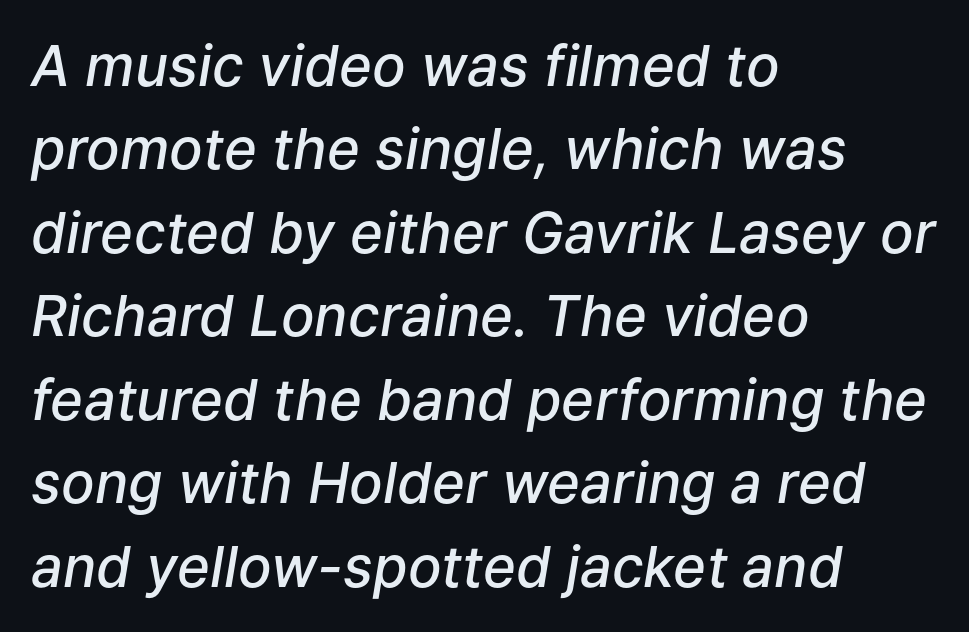
{"italic": "yes", "lean": "right", "slant_degrees": 9, "bold": "semi", "weight": "semibold", "width": "normal", "stroke_contrast": "low", "x_height": "medium", "monospaced": "no", "underline": "no", "align": "left", "line_spacing": "normal", "line_spacing_ratio": 1.49, "letter_spacing": "normal", "letter_spacing_em": 0.0, "glyph_px": 56}
